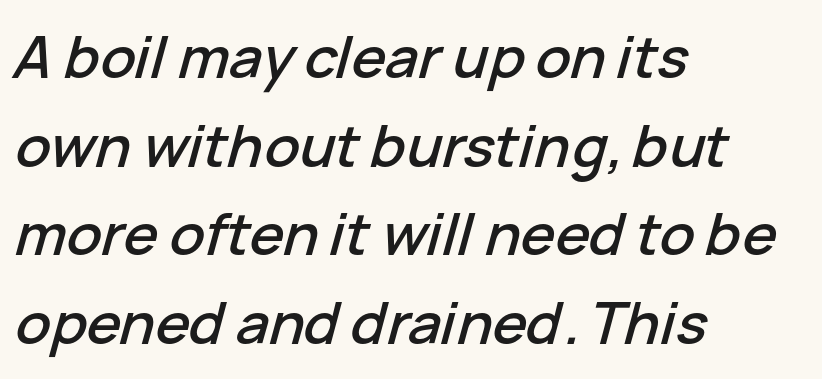
Q: Is the text italic (slanted)? A: Yes, it leans right by about 15 degrees.
Q: Is the text underlined? A: No.
Q: How is the paragraph aligned? A: Left-aligned.
Q: Is the spacing between letters normal or unusually wide? A: Normal.
Q: Is the spacing between lines tight, normal or loose? A: Normal.
Q: Width (condensed, normal, or wide)? A: Normal.
Q: Stroke contrast? A: Low.
Q: x-height? A: Medium.
Q: Monospaced? A: No.
